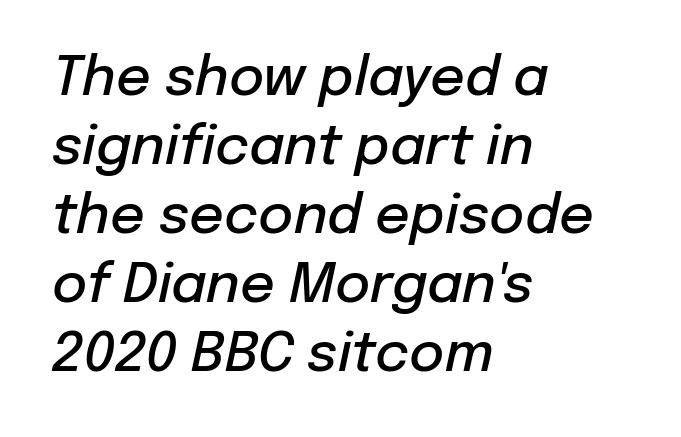
{"italic": "yes", "lean": "right", "slant_degrees": 12, "bold": "semi", "weight": "semibold", "width": "normal", "stroke_contrast": "low", "x_height": "medium", "monospaced": "no", "underline": "no", "align": "left", "line_spacing": "normal", "line_spacing_ratio": 1.28, "letter_spacing": "normal", "letter_spacing_em": 0.0, "glyph_px": 54}
